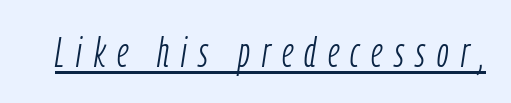
Q: Is the text bold? A: No.
Q: Is the text italic (slanted)? A: Yes, it leans right by about 9 degrees.
Q: Is the text underlined? A: Yes.
Q: Is the spacing between letters normal or unusually wide? A: Unusually wide.
Q: Width (condensed, normal, or wide)? A: Condensed.
Q: Stroke contrast? A: Low.
Q: x-height? A: Medium.
Q: Monospaced? A: No.
